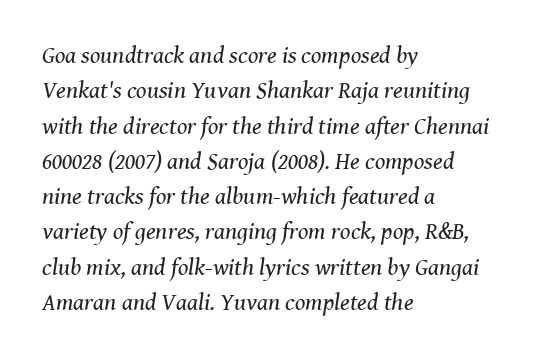
The image shows 24 px text type, italic (leaning right); set left-aligned, normal line spacing (1.47x), normal letter spacing, not underlined.
